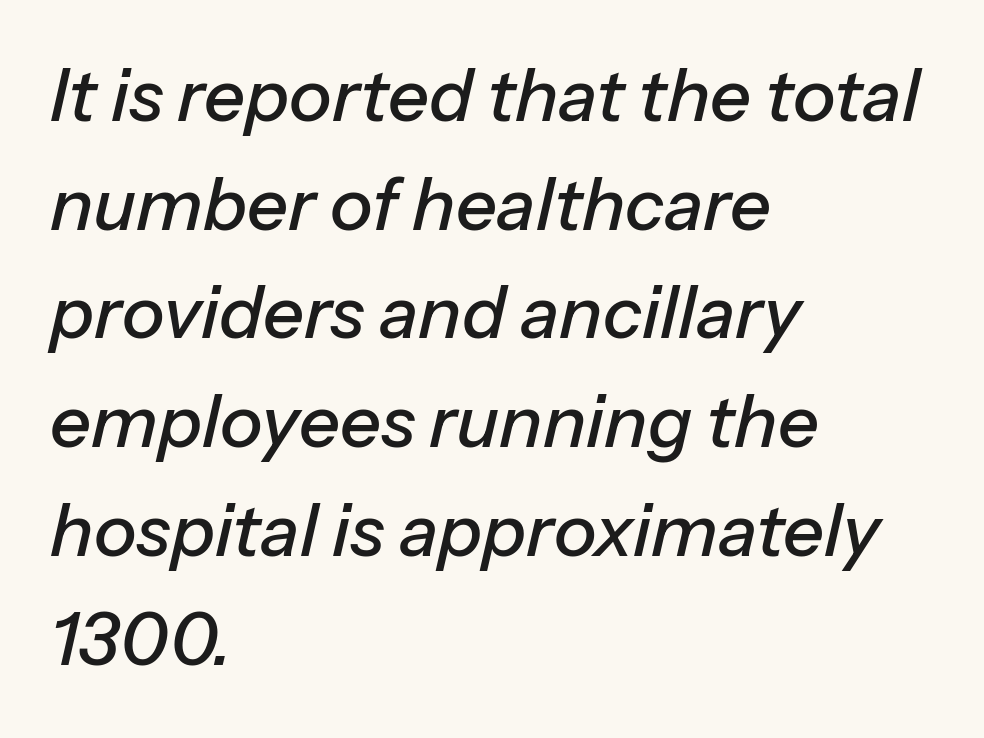
The image shows 72 px text type, italic (leaning right); set left-aligned, normal line spacing (1.51x), normal letter spacing, not underlined; low stroke contrast and a medium x-height.
